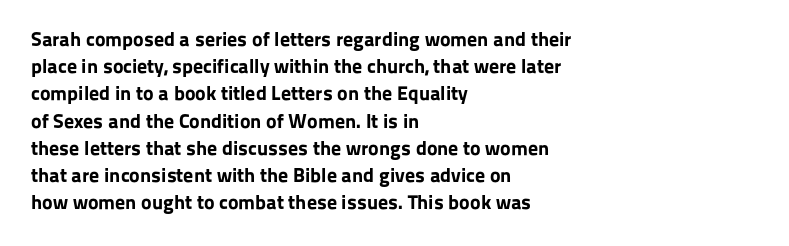
Q: Is the text bold? A: Yes.
Q: Is the text italic (slanted)? A: No, it is upright.
Q: Is the text underlined? A: No.
Q: How is the paragraph aligned? A: Left-aligned.
Q: Is the spacing between letters normal or unusually wide? A: Normal.
Q: Is the spacing between lines tight, normal or loose? A: Normal.
